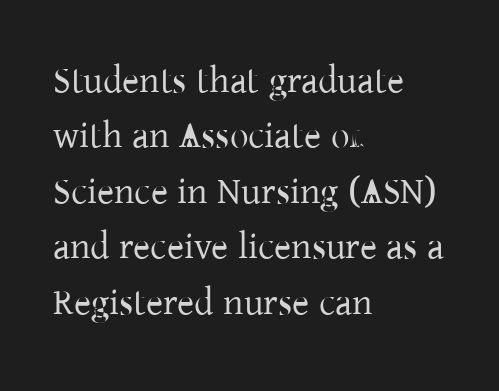
{"serif": "yes", "italic": "no", "bold": "no", "weight": "regular", "width": "normal", "stroke_contrast": "low", "x_height": "medium", "monospaced": "no", "underline": "no", "align": "left", "line_spacing": "normal", "line_spacing_ratio": 1.5, "letter_spacing": "normal", "letter_spacing_em": 0.0, "glyph_px": 37}
